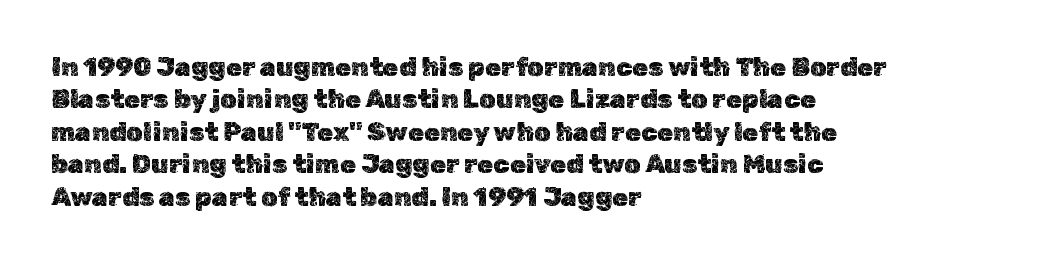
The image shows 26 px text type, upright; set left-aligned, normal line spacing (1.25x), normal letter spacing, not underlined.
